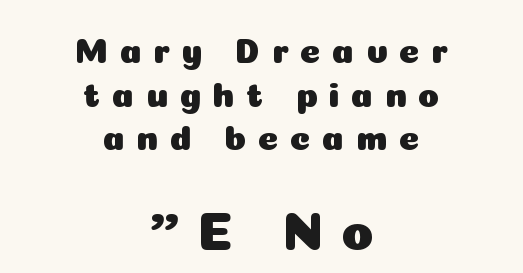
{"serif": "no", "italic": "no", "width": "normal", "stroke_contrast": "low", "x_height": "medium", "monospaced": "no", "underline": "no", "align": "center", "line_spacing": "normal", "line_spacing_ratio": 1.25, "letter_spacing": "wide", "letter_spacing_em": 0.33, "larger_block": "second", "size_ratio": 1.51, "glyph_px": 53}
